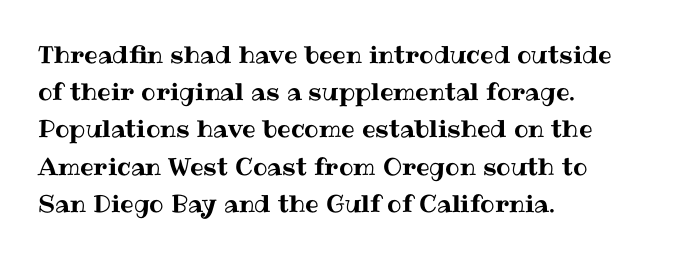
Interline gaps are of average width in this sample. The letters stand upright; this is a roman face. The face used here is rendered with its standard letterfit. Leftover space on each line is placed entirely after the last word. Beneath every word, the page is bare.
